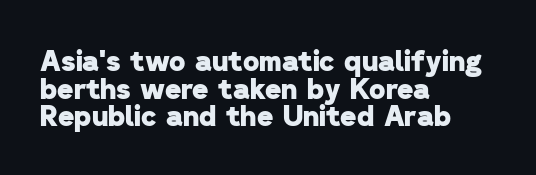
Q: Is the text bold? A: Yes.
Q: Is the typeface a serif or a sans-serif typeface? A: Sans-serif.
Q: Is the text underlined? A: No.
Q: How is the paragraph aligned? A: Left-aligned.
Q: Is the spacing between letters normal or unusually wide? A: Normal.
Q: Is the spacing between lines tight, normal or loose? A: Tight.
Q: Width (condensed, normal, or wide)? A: Normal.
Q: Stroke contrast? A: Low.
Q: x-height? A: Medium.
Q: Monospaced? A: No.
